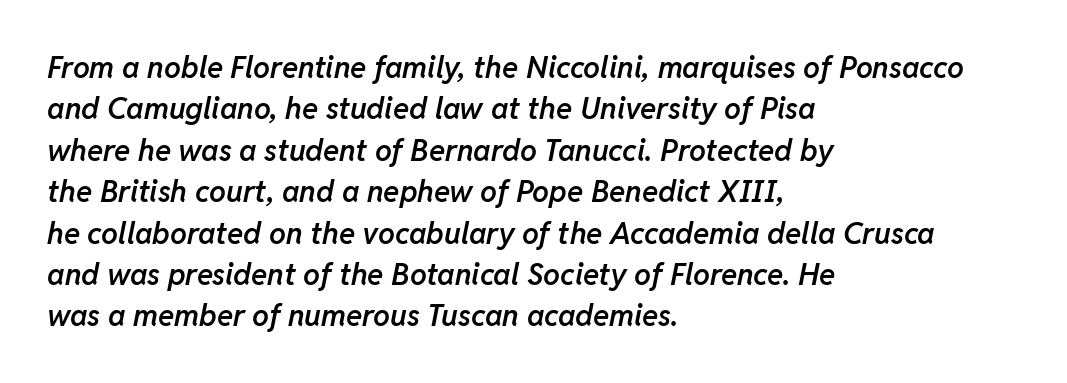
{"italic": "yes", "lean": "right", "slant_degrees": 11, "bold": "semi", "weight": "semibold", "width": "normal", "stroke_contrast": "low", "x_height": "medium", "monospaced": "no", "underline": "no", "align": "left", "line_spacing": "normal", "line_spacing_ratio": 1.38, "letter_spacing": "normal", "letter_spacing_em": 0.0, "glyph_px": 30}
